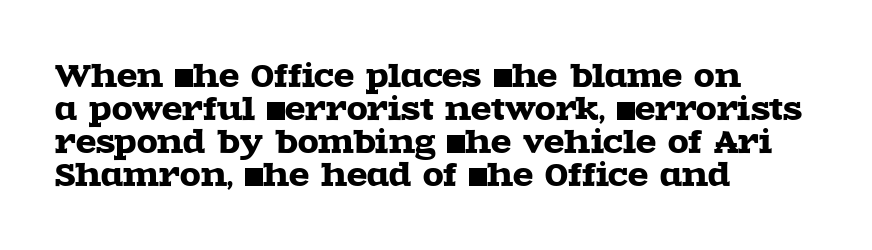
{"serif": "yes", "italic": "no", "width": "wide", "x_height": "large", "monospaced": "no", "underline": "no", "align": "left", "line_spacing": "tight", "line_spacing_ratio": 1.1, "letter_spacing": "normal", "letter_spacing_em": 0.0, "glyph_px": 30}
